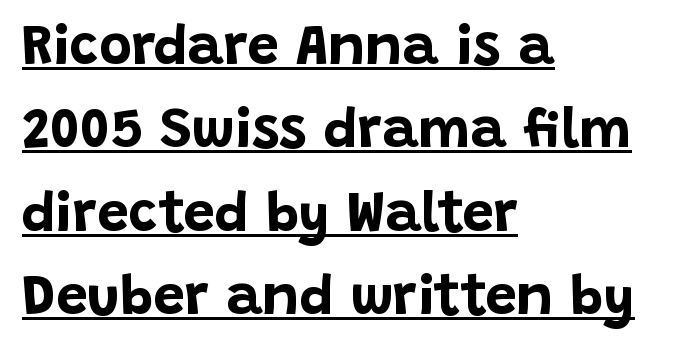
{"serif": "no", "italic": "no", "bold": "yes", "weight": "bold", "width": "normal", "stroke_contrast": "low", "x_height": "large", "monospaced": "no", "underline": "yes", "align": "left", "line_spacing": "normal", "line_spacing_ratio": 1.49, "letter_spacing": "normal", "letter_spacing_em": 0.0, "glyph_px": 56}
